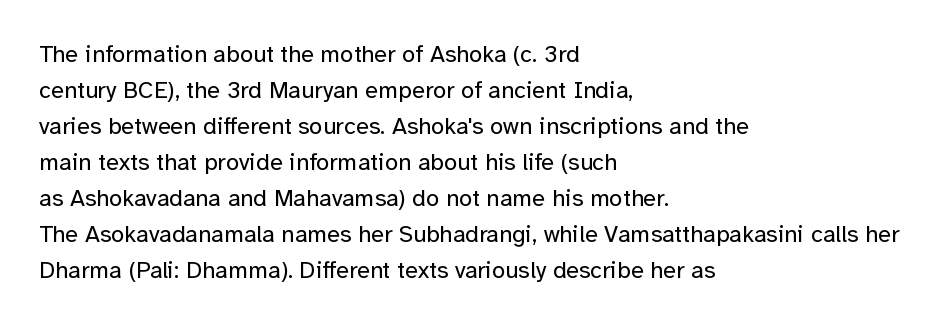
There is no visible air inserted between adjacent glyphs. The rendering anchors every line to the left-hand side. Counters stay open thanks to moderate or lighter strokes. Is there much room between lines? A standard amount, neither cramped nor airy. Type without underlining.
